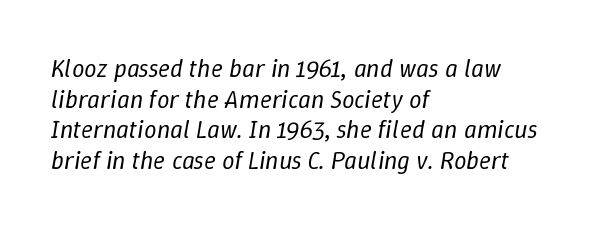
Q: Is the text bold? A: No.
Q: Is the text italic (slanted)? A: Yes, it leans right by about 9 degrees.
Q: Is the text underlined? A: No.
Q: How is the paragraph aligned? A: Left-aligned.
Q: Is the spacing between letters normal or unusually wide? A: Normal.
